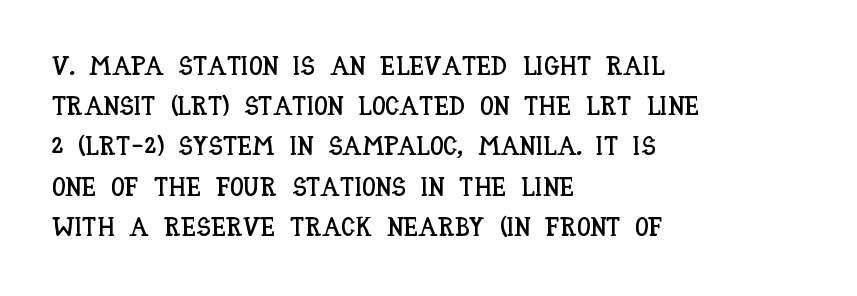
{"italic": "no", "underline": "no", "align": "left", "line_spacing": "normal", "line_spacing_ratio": 1.49, "letter_spacing": "normal", "letter_spacing_em": 0.0, "glyph_px": 27}
